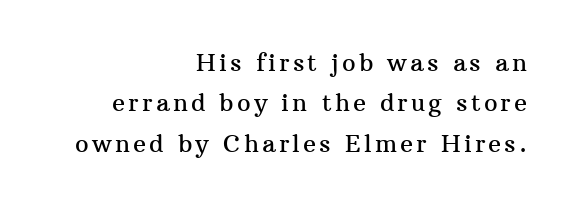
{"italic": "no", "underline": "no", "align": "right", "line_spacing": "normal", "line_spacing_ratio": 1.68, "glyph_px": 24}
